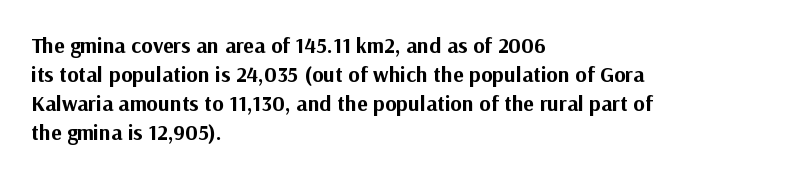
{"italic": "no", "bold": "yes", "underline": "no", "align": "left", "line_spacing": "normal", "line_spacing_ratio": 1.32, "letter_spacing": "normal", "letter_spacing_em": 0.0, "glyph_px": 22}
